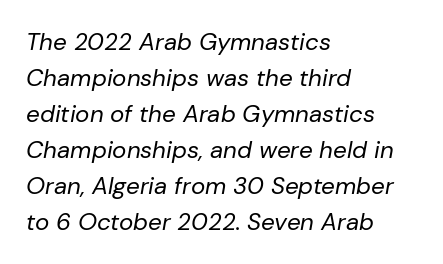
{"italic": "yes", "lean": "right", "slant_degrees": 10, "bold": "no", "underline": "no", "align": "left", "line_spacing": "normal", "line_spacing_ratio": 1.5, "letter_spacing": "normal", "letter_spacing_em": 0.0, "glyph_px": 24}
